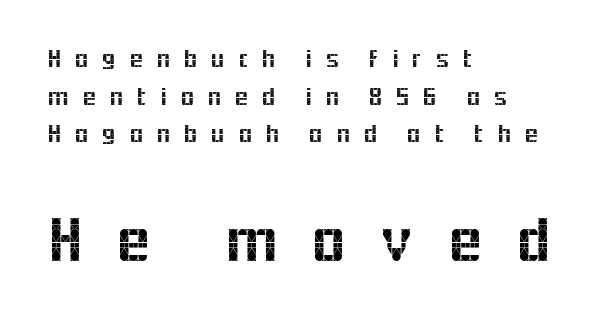
Q: Is the text italic (slanted)? A: No, it is upright.
Q: Is the typeface a serif or a sans-serif typeface? A: Sans-serif.
Q: Is the text underlined? A: No.
Q: How is the paragraph aligned? A: Left-aligned.
Q: Is the spacing between letters normal or unusually wide? A: Unusually wide.
Q: Is the spacing between lines tight, normal or loose? A: Normal.
Q: Which block of text is set in a larger size, the first (top) or the second (bottom)? A: The second (bottom) one.
Q: Width (condensed, normal, or wide)? A: Normal.
Q: x-height? A: Medium.
Q: Monospaced? A: No.
